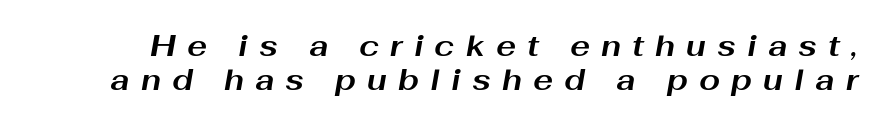
The image shows 30 px bold, wide type, italic (leaning right); set tight line spacing (1.13x), unusually wide letter spacing (+0.37 em), not underlined; medium stroke contrast and a medium x-height.
